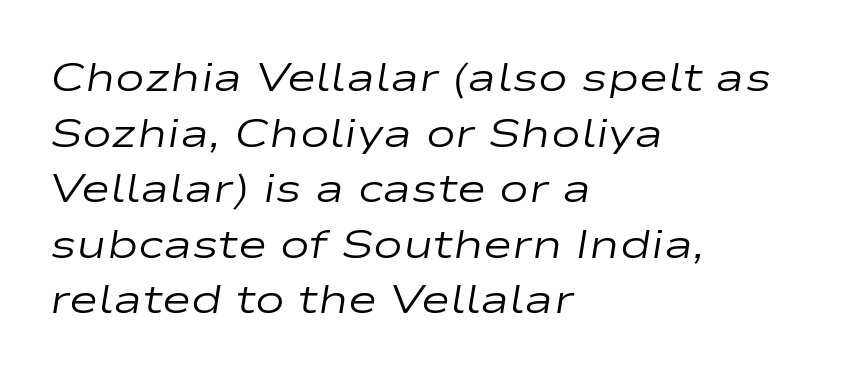
Q: Is the text bold? A: No.
Q: Is the text italic (slanted)? A: Yes, it leans right by about 9 degrees.
Q: Is the text underlined? A: No.
Q: How is the paragraph aligned? A: Left-aligned.
Q: Is the spacing between letters normal or unusually wide? A: Normal.
Q: Is the spacing between lines tight, normal or loose? A: Normal.
Q: Width (condensed, normal, or wide)? A: Wide.
Q: Stroke contrast? A: Low.
Q: x-height? A: Medium.
Q: Monospaced? A: No.
